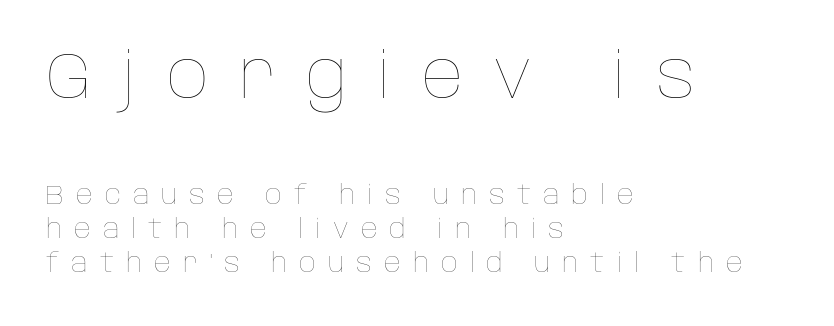
Leading matches the norm, producing a regular column. Honestly, the letter spacing is so wide it's the main thing you notice. Letters have the restrained weight of plain body copy at most. No italicization has been applied; the sample stays upright.
